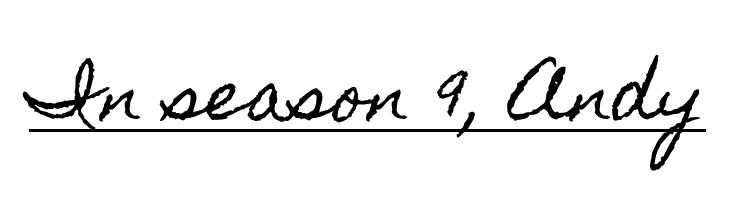
Q: Is the text italic (slanted)? A: Yes.
Q: Is the text underlined? A: Yes.
Q: Is the spacing between letters normal or unusually wide? A: Normal.
Q: Width (condensed, normal, or wide)? A: Condensed.
Q: x-height? A: Small.
Q: Monospaced? A: No.
